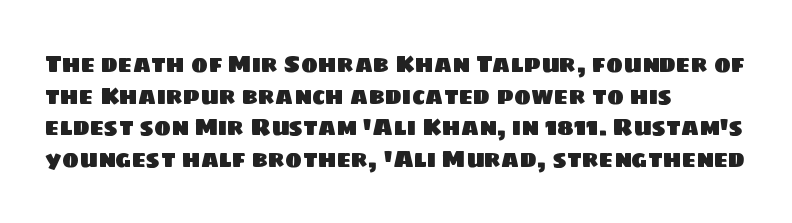
The rendering uses a moderate line-height, typical for paragraphs. A clean baseline with only descenders dipping below it. Compared with a centered layout, this one pins lines to the left instead. In terms of letterspacing, this is plain default setting.
